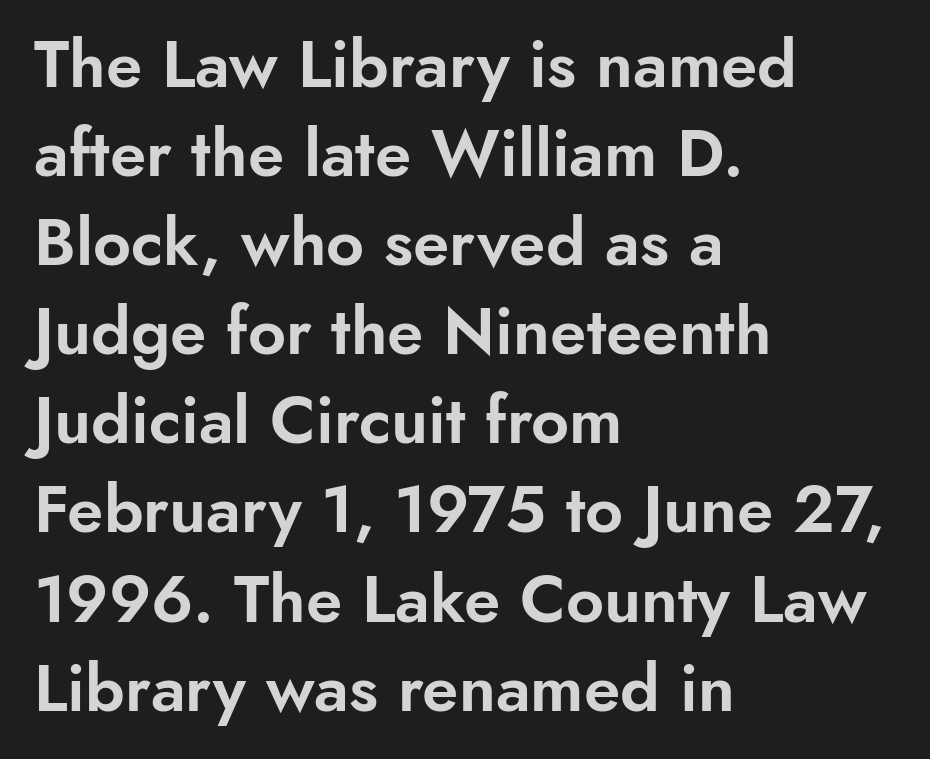
Every row of glyphs begins at an identical x-position on the left. The face used here is proportionally spaced, like ordinary book or web type. You can tell it's not italic because the verticals are truly vertical. Is this a sans? Yes — the strokes have no serifs. Short note: letters normally spaced. Baseline-to-baseline distance is the conventional proportion of letter height.
